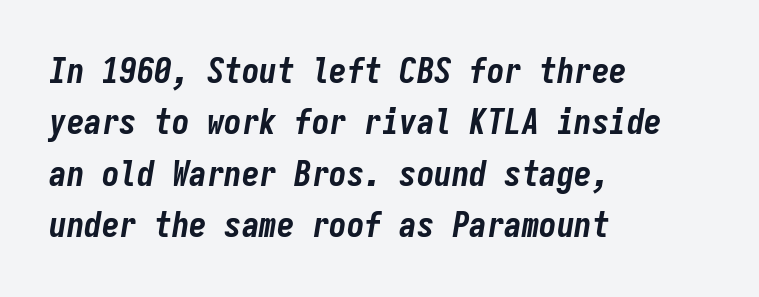
Quick note: underline off. I'd describe the lettering as bold — thick and assertive. Here the designer chose a console-style face with uniform glyph widths. If you measured baseline to baseline, you'd find a middling distance.
